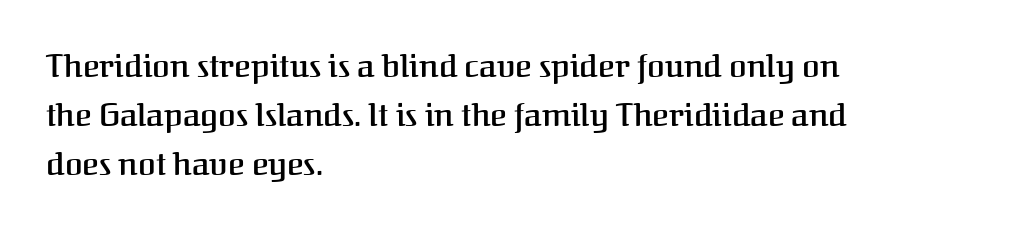
{"serif": "yes", "italic": "no", "bold": "semi", "weight": "semibold", "width": "normal", "stroke_contrast": "medium", "x_height": "medium", "monospaced": "no", "underline": "no", "align": "left", "line_spacing": "normal", "line_spacing_ratio": 1.53, "letter_spacing": "normal", "letter_spacing_em": 0.0, "glyph_px": 32}
